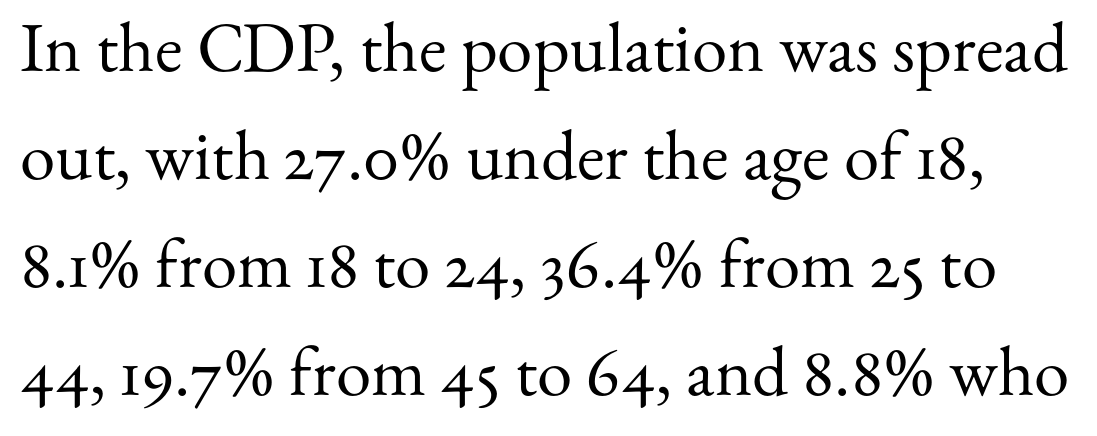
Short note: letters normally spaced. This sample uses a serif face. No chunkiness to these letters — they're not bold. Each letter keeps its own natural width here, so spacing adapts to shape. Whoever set this chose a conventional vertical rhythm. Decoration check: the copy has no underline.
